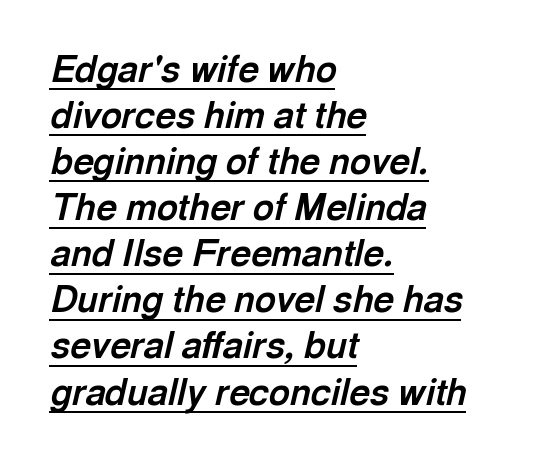
Q: Is the text bold? A: Yes.
Q: Is the text italic (slanted)? A: Yes, it leans right by about 13 degrees.
Q: Is the text underlined? A: Yes.
Q: How is the paragraph aligned? A: Left-aligned.
Q: Is the spacing between letters normal or unusually wide? A: Normal.
Q: Is the spacing between lines tight, normal or loose? A: Normal.
Q: Width (condensed, normal, or wide)? A: Normal.
Q: x-height? A: Medium.
Q: Monospaced? A: No.
